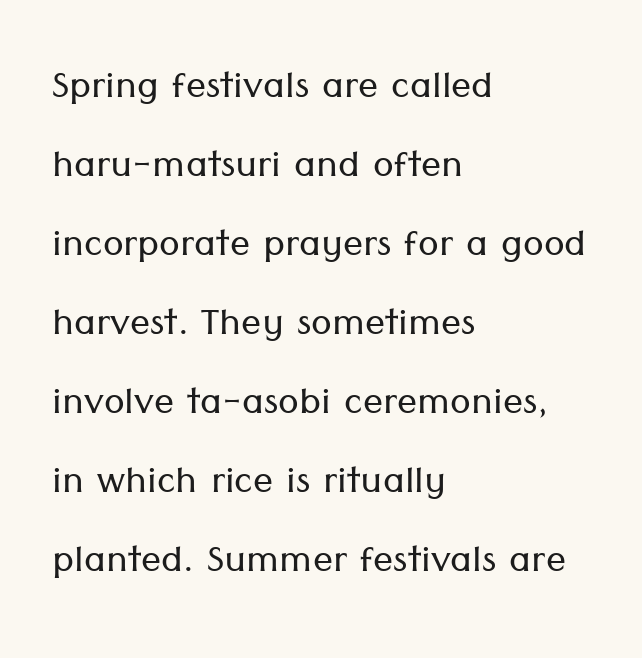
{"serif": "no", "italic": "no", "bold": "no", "weight": "light", "width": "normal", "stroke_contrast": "low", "x_height": "medium", "monospaced": "no", "underline": "no", "align": "left", "line_spacing": "normal", "line_spacing_ratio": 1.58, "letter_spacing": "normal", "letter_spacing_em": 0.0, "glyph_px": 50}
